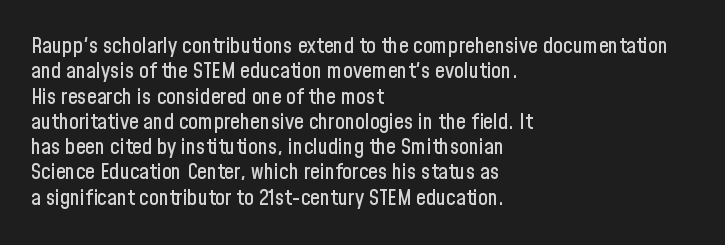
The image shows 22 px text type, upright; set left-aligned, tight line spacing (1.15x), normal letter spacing, not underlined.
